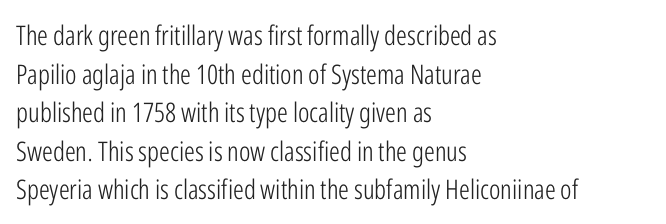
The image shows 27 px text type, upright; set left-aligned, normal line spacing (1.43x), normal letter spacing, not underlined.
